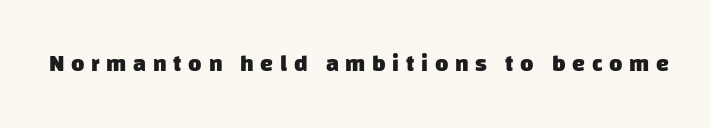
Q: Is the text bold? A: Yes.
Q: Is the text underlined? A: No.
Q: Is the spacing between letters normal or unusually wide? A: Unusually wide.
